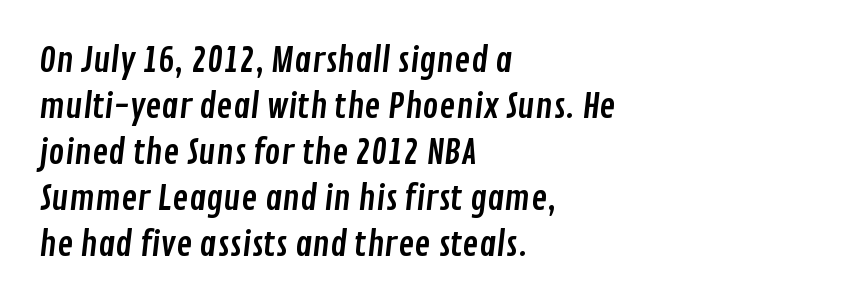
The image shows 34 px condensed sans-serif type; set left-aligned, normal line spacing (1.35x), normal letter spacing, not underlined; low stroke contrast and a medium x-height.
